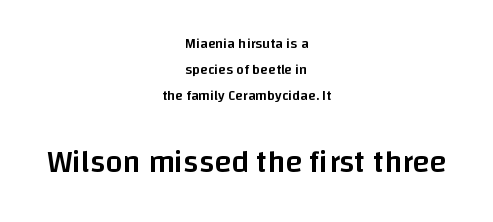
Clear beneath every line of the passage. Larger block? The one below; the one above is distinctly smaller. If you folded the block vertically in half, each line would mirror itself in length. The typography opts for an upright posture over an oblique one. As a designer I'd log this as weight 600, semibold.
